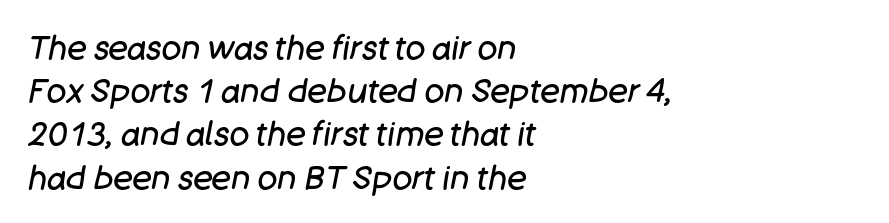
{"italic": "yes", "lean": "right", "slant_degrees": 11, "bold": "no", "weight": "regular", "width": "normal", "stroke_contrast": "low", "x_height": "large", "monospaced": "no", "underline": "no", "align": "left", "line_spacing": "normal", "line_spacing_ratio": 1.31, "letter_spacing": "normal", "letter_spacing_em": 0.0, "glyph_px": 33}
